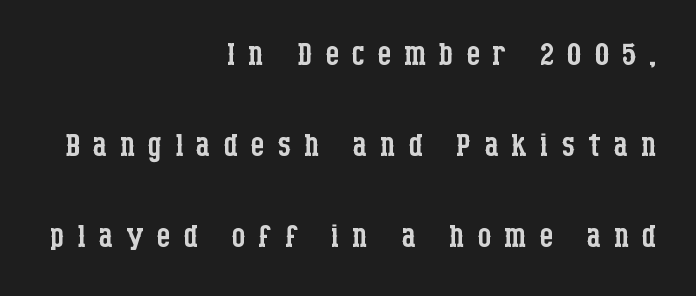
{"serif": "yes", "italic": "no", "bold": "no", "weight": "regular", "width": "condensed", "stroke_contrast": "low", "x_height": "large", "monospaced": "no", "underline": "no", "align": "right", "line_spacing": "loose", "line_spacing_ratio": 2.07, "letter_spacing": "wide", "letter_spacing_em": 0.29, "glyph_px": 44}
